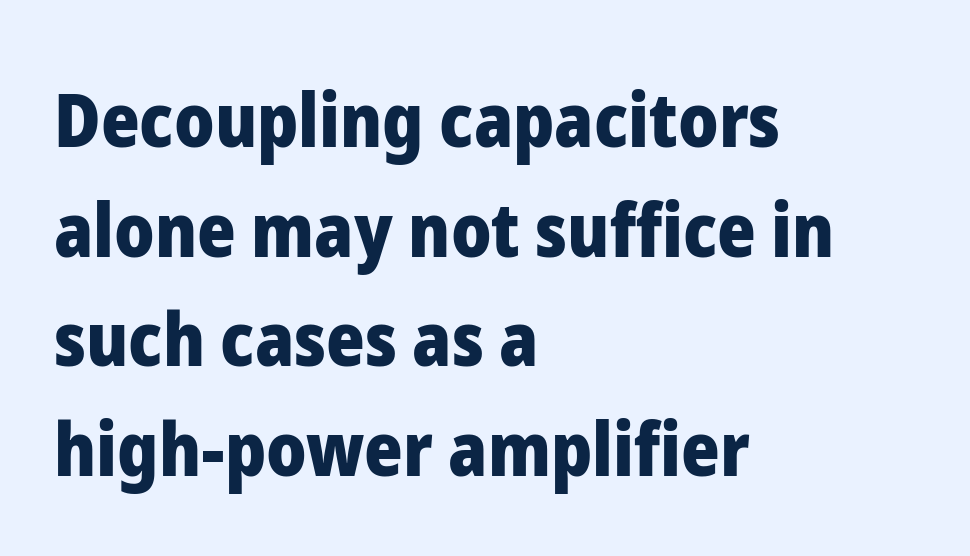
{"serif": "no", "italic": "no", "bold": "yes", "weight": "heavy", "width": "normal", "stroke_contrast": "low", "x_height": "medium", "monospaced": "no", "underline": "no", "align": "left", "line_spacing": "normal", "line_spacing_ratio": 1.48, "letter_spacing": "normal", "letter_spacing_em": 0.0, "glyph_px": 74}
